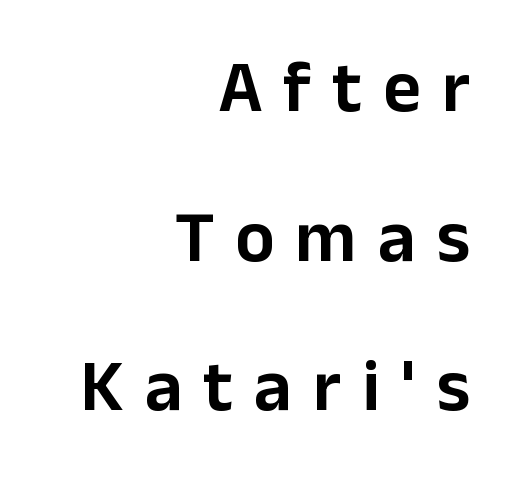
Q: Is the text italic (slanted)? A: No, it is upright.
Q: Is the typeface a serif or a sans-serif typeface? A: Sans-serif.
Q: Is the text underlined? A: No.
Q: How is the paragraph aligned? A: Right-aligned.
Q: Is the spacing between letters normal or unusually wide? A: Unusually wide.
Q: Is the spacing between lines tight, normal or loose? A: Loose.
Q: Width (condensed, normal, or wide)? A: Normal.
Q: Stroke contrast? A: Low.
Q: x-height? A: Medium.
Q: Monospaced? A: No.
